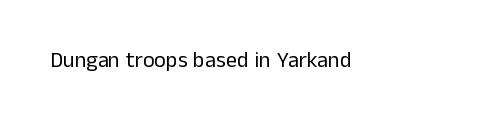
Q: Is the text bold? A: No.
Q: Is the text italic (slanted)? A: No, it is upright.
Q: Is the text underlined? A: No.
Q: Is the spacing between letters normal or unusually wide? A: Normal.
